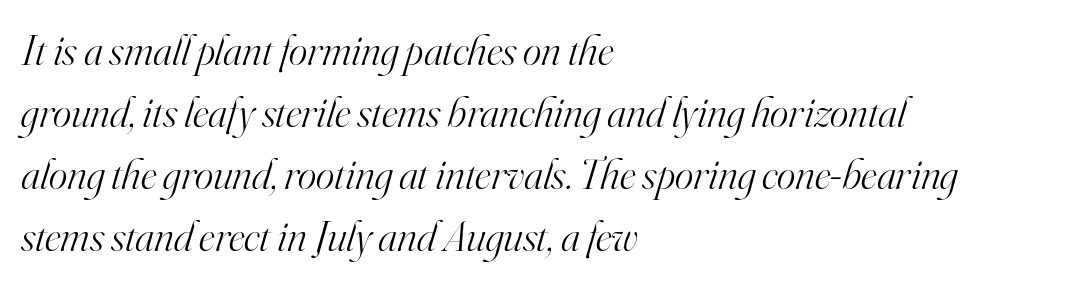
Emphasis-style slanted type is in use. Inter-character spacing is left at the font's built-in metrics. Weight class: somewhere from thin through regular. Think of a printed novel: that variable character pitch is what you see here. The strip under each line holds only bare page. In terms of leading, this rendering sits right in the middle.
